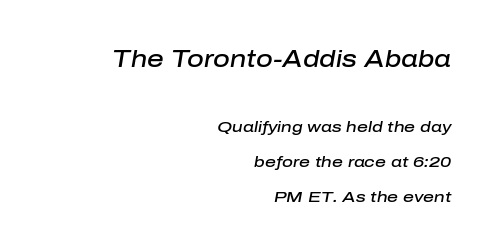
Interline gaps are noticeably wide in this sample. The words here are not underlined. Does the copy run flush right? Yes — the right margin is perfectly even. It's the slanting kind of type.
